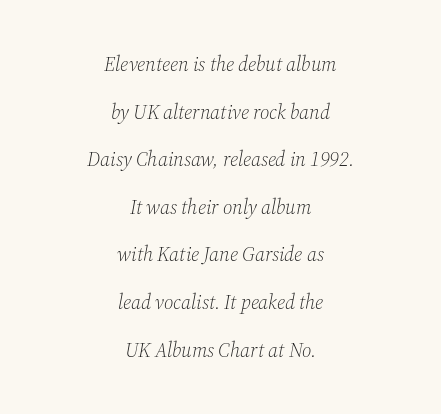
The image shows 20 px text type, italic (leaning right); set centered, loose line spacing (2.38x), normal letter spacing, not underlined.
